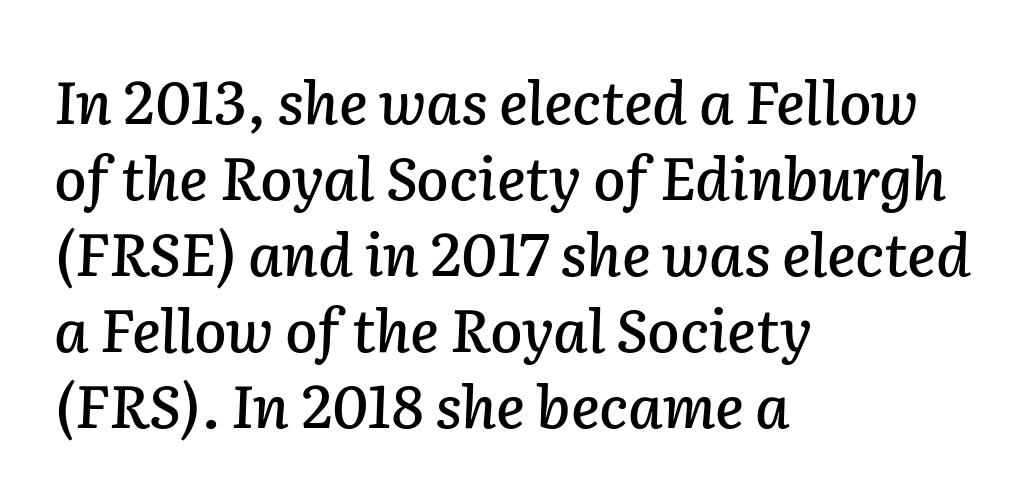
The image shows 59 px text type, italic (leaning right); set left-aligned, normal line spacing (1.29x), normal letter spacing, not underlined; low stroke contrast and a medium x-height.
